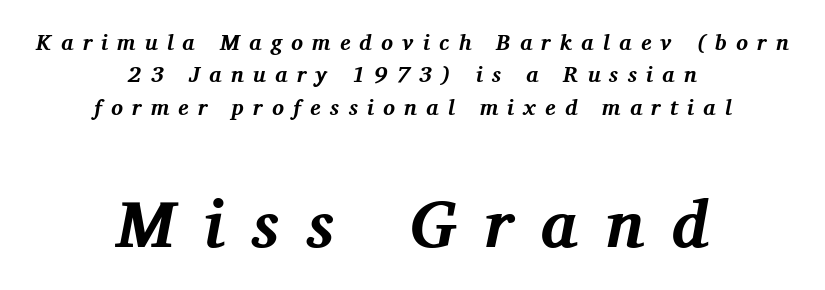
{"serif": "yes", "italic": "yes", "lean": "right", "slant_degrees": 11, "bold": "yes", "weight": "bold", "width": "normal", "stroke_contrast": "medium", "x_height": "medium", "monospaced": "no", "underline": "no", "align": "center", "line_spacing": "normal", "line_spacing_ratio": 1.47, "letter_spacing": "wide", "letter_spacing_em": 0.42, "larger_block": "second", "size_ratio": 3.0, "glyph_px": 66}
